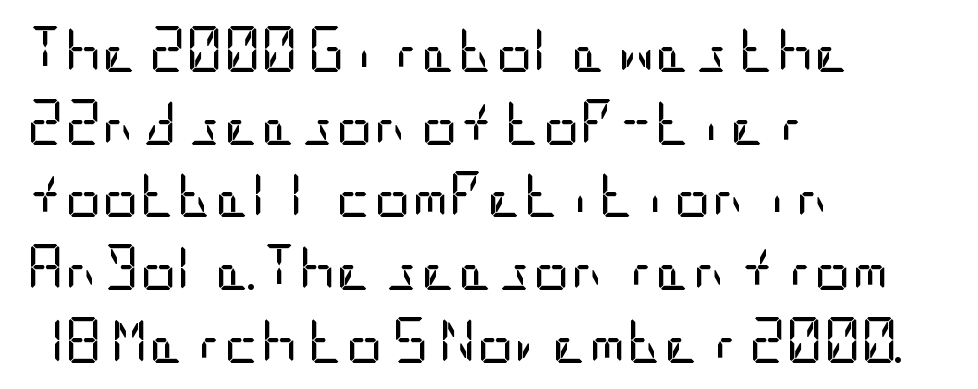
Q: Is the text bold? A: No.
Q: Is the text italic (slanted)? A: No, it is upright.
Q: Is the typeface a serif or a sans-serif typeface? A: Sans-serif.
Q: Is the text underlined? A: No.
Q: How is the paragraph aligned? A: Left-aligned.
Q: Is the spacing between letters normal or unusually wide? A: Normal.
Q: Is the spacing between lines tight, normal or loose? A: Normal.
Q: Width (condensed, normal, or wide)? A: Condensed.
Q: Stroke contrast? A: Low.
Q: x-height? A: Large.
